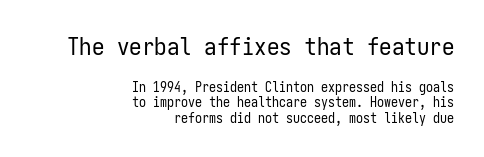
{"italic": "no", "bold": "no", "underline": "no", "align": "right", "line_spacing": "tight", "line_spacing_ratio": 1.11, "letter_spacing": "normal", "letter_spacing_em": 0.0, "larger_block": "first", "size_ratio": 1.79, "glyph_px": 25}
